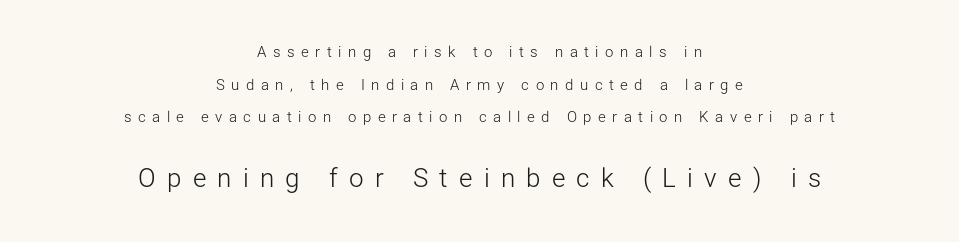
The image shows 26 px text type, upright; set centered, loose line spacing (2.18x), unusually wide letter spacing (+0.43 em), not underlined; the second (bottom) block is 1.73x larger.
